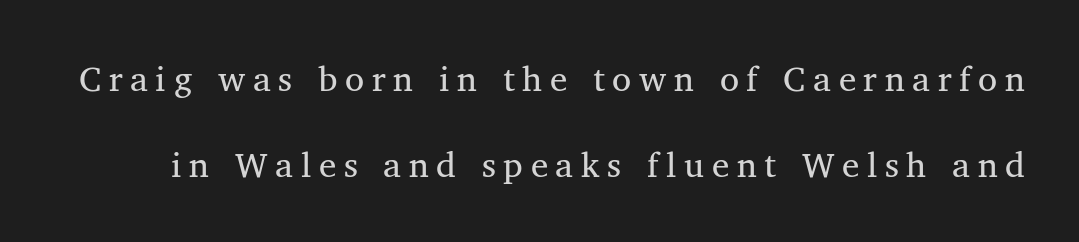
Q: Is the text bold? A: No.
Q: Is the text italic (slanted)? A: No, it is upright.
Q: Is the typeface a serif or a sans-serif typeface? A: Serif.
Q: Is the text underlined? A: No.
Q: Is the spacing between letters normal or unusually wide? A: Unusually wide.
Q: Is the spacing between lines tight, normal or loose? A: Loose.
Q: Width (condensed, normal, or wide)? A: Normal.
Q: Stroke contrast? A: Medium.
Q: x-height? A: Medium.
Q: Monospaced? A: No.
